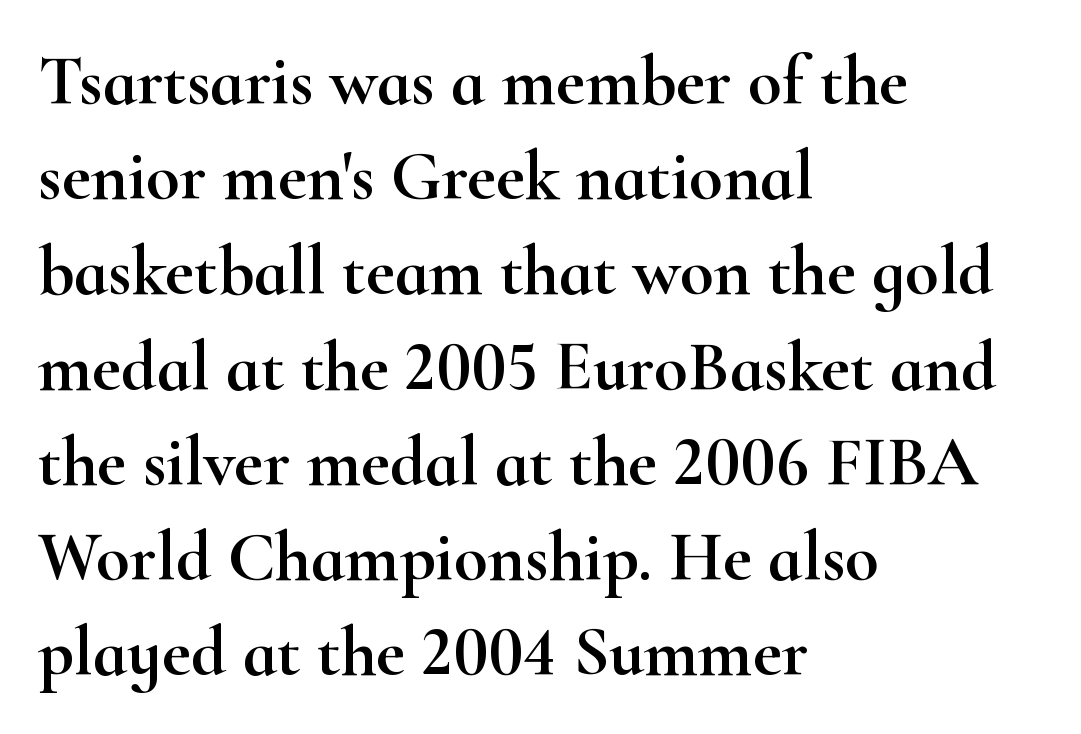
Q: Is the text italic (slanted)? A: No, it is upright.
Q: Is the typeface a serif or a sans-serif typeface? A: Serif.
Q: Is the text underlined? A: No.
Q: How is the paragraph aligned? A: Left-aligned.
Q: Is the spacing between letters normal or unusually wide? A: Normal.
Q: Is the spacing between lines tight, normal or loose? A: Normal.
Q: Width (condensed, normal, or wide)? A: Wide.
Q: Stroke contrast? A: High.
Q: x-height? A: Small.
Q: Monospaced? A: No.
